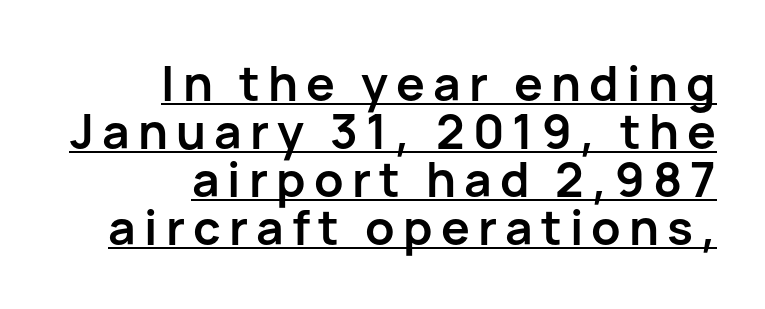
{"serif": "no", "italic": "no", "bold": "yes", "weight": "semibold", "width": "normal", "stroke_contrast": "low", "x_height": "medium", "monospaced": "no", "underline": "yes", "align": "right", "line_spacing": "tight", "line_spacing_ratio": 1.0, "glyph_px": 48}
